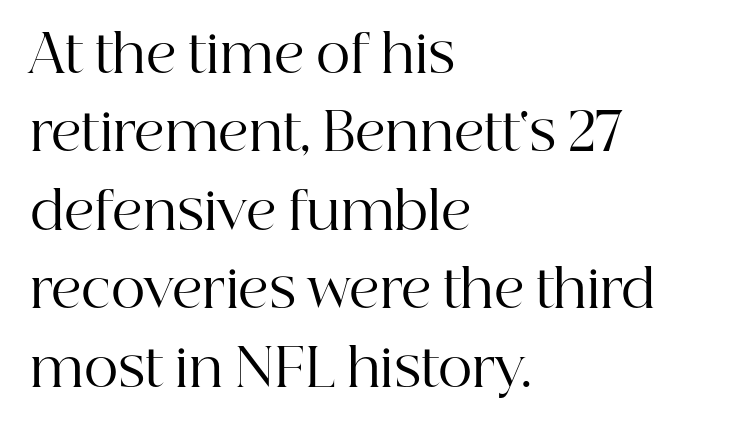
Q: Is the text bold? A: No.
Q: Is the text italic (slanted)? A: No, it is upright.
Q: Is the typeface a serif or a sans-serif typeface? A: Serif.
Q: Is the text underlined? A: No.
Q: How is the paragraph aligned? A: Left-aligned.
Q: Is the spacing between letters normal or unusually wide? A: Normal.
Q: Is the spacing between lines tight, normal or loose? A: Normal.
Q: Width (condensed, normal, or wide)? A: Normal.
Q: Stroke contrast? A: High.
Q: x-height? A: Medium.
Q: Monospaced? A: No.
